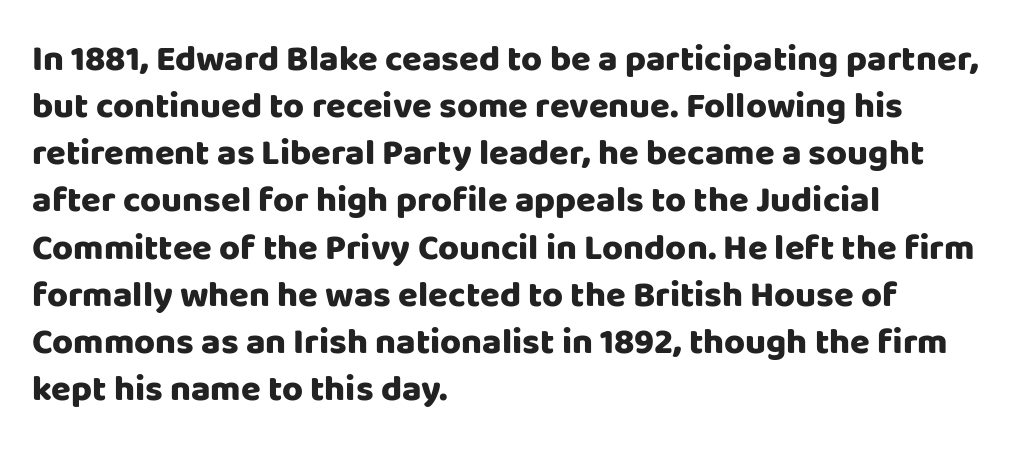
The image shows 36 px heavy sans-serif type, upright; set left-aligned, normal line spacing (1.31x), normal letter spacing, not underlined; low stroke contrast and a large x-height.
